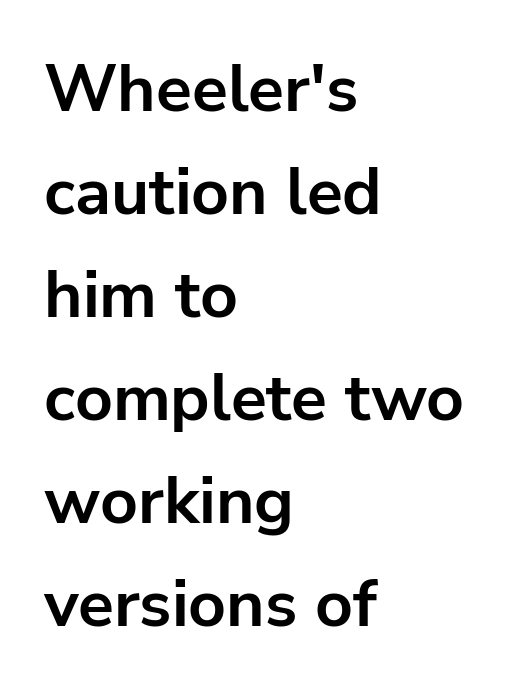
Tracking here is standard; glyphs follow each other at the usual distance. Unlike italic type, these characters show no tilt at all. This rendering uses left alignment, leaving the right contour irregular. Character widths vary here, with narrow letters taking less room than wide ones.
